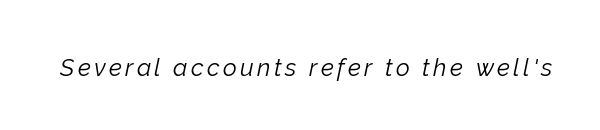
{"italic": "yes", "lean": "right", "slant_degrees": 12, "bold": "no", "underline": "no", "glyph_px": 24}
